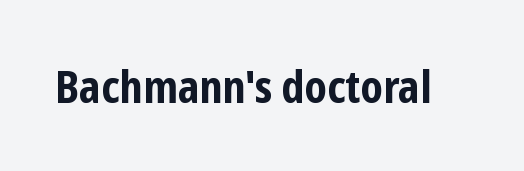
Q: Is the text bold? A: Yes.
Q: Is the text italic (slanted)? A: No, it is upright.
Q: Is the typeface a serif or a sans-serif typeface? A: Sans-serif.
Q: Is the text underlined? A: No.
Q: Is the spacing between letters normal or unusually wide? A: Normal.
Q: Width (condensed, normal, or wide)? A: Condensed.
Q: Stroke contrast? A: Low.
Q: x-height? A: Medium.
Q: Monospaced? A: No.
